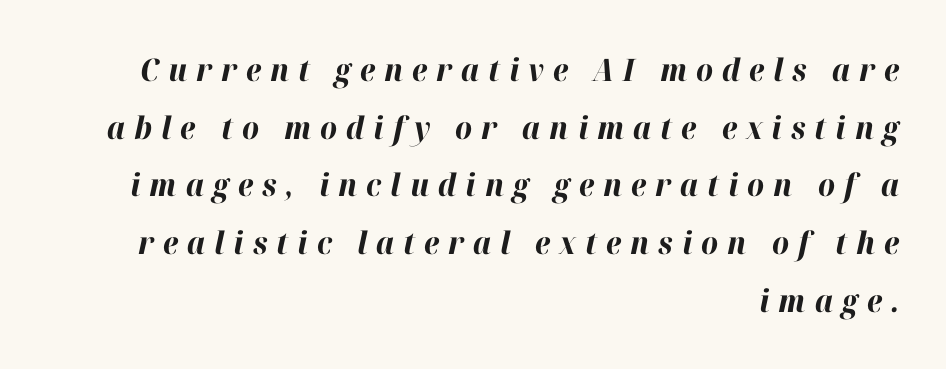
The typography opts for an oblique posture over an upright one. The passage shown is not underscored anywhere. Inter-character spacing is expanded well beyond the font's built-in metrics. How heavy is the stroke? Heavy — this is a bold.
